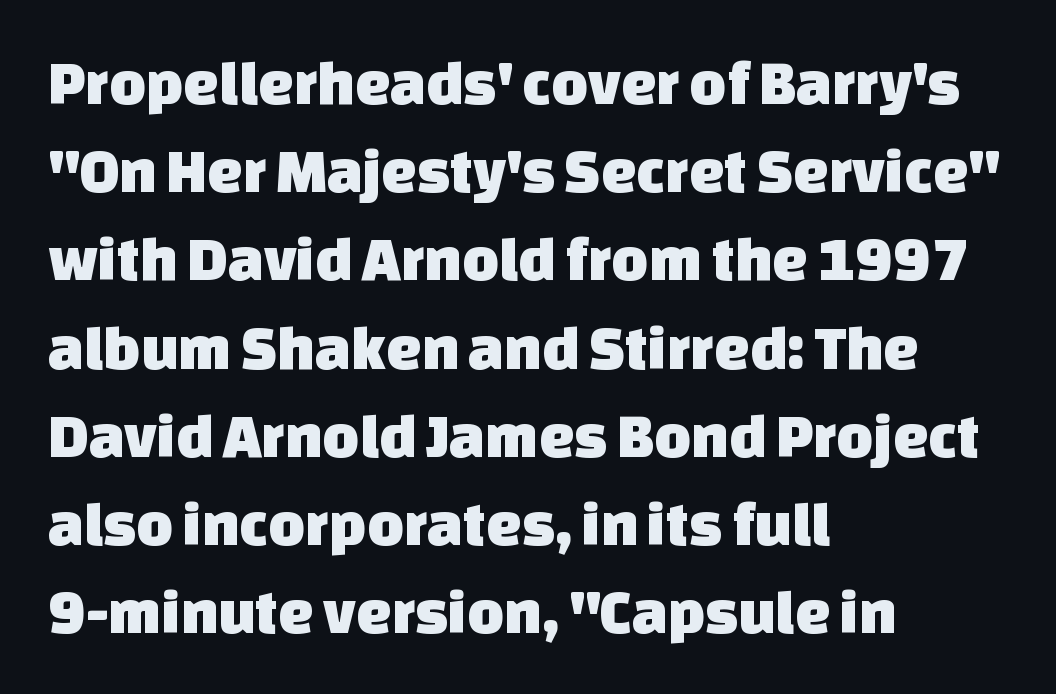
{"serif": "no", "width": "normal", "stroke_contrast": "low", "x_height": "large", "monospaced": "no", "underline": "no", "align": "left", "line_spacing": "normal", "line_spacing_ratio": 1.4, "letter_spacing": "normal", "letter_spacing_em": 0.0, "glyph_px": 63}
